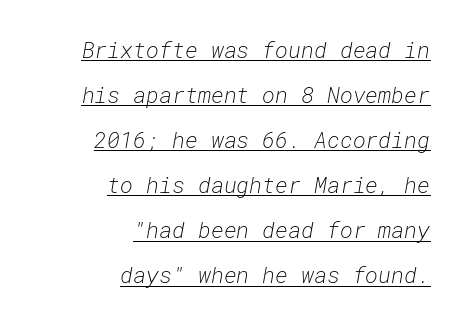
The whole block is typeset with a tilt. The font sits on the lighter half of the weight spectrum, regular included. Horizontally, the lines are justified to the trailing edge only. Short note: letters normally spaced. Horizontal bands of white between lines are thick stripes.
